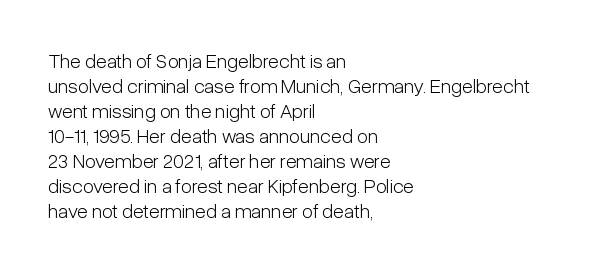
The image shows 20 px text type, upright; set left-aligned, normal line spacing (1.25x), normal letter spacing, not underlined.
